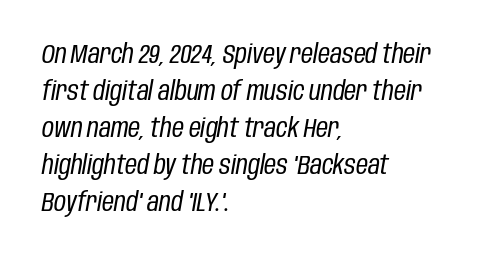
Q: Is the text bold? A: No.
Q: Is the text italic (slanted)? A: Yes, it leans right by about 10 degrees.
Q: Is the text underlined? A: No.
Q: How is the paragraph aligned? A: Left-aligned.
Q: Is the spacing between letters normal or unusually wide? A: Normal.
Q: Is the spacing between lines tight, normal or loose? A: Normal.
